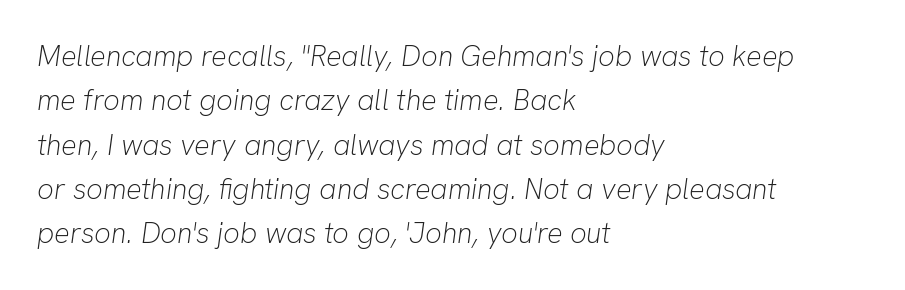
Q: Is the text bold? A: No.
Q: Is the text italic (slanted)? A: Yes, it leans right by about 8 degrees.
Q: Is the text underlined? A: No.
Q: How is the paragraph aligned? A: Left-aligned.
Q: Is the spacing between letters normal or unusually wide? A: Normal.
Q: Is the spacing between lines tight, normal or loose? A: Normal.
Q: Width (condensed, normal, or wide)? A: Normal.
Q: Stroke contrast? A: Low.
Q: x-height? A: Medium.
Q: Monospaced? A: No.
